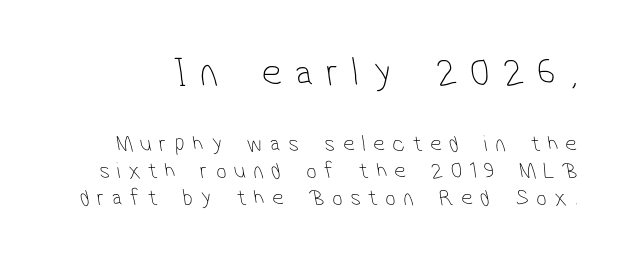
Q: Is the text bold? A: No.
Q: Is the typeface a serif or a sans-serif typeface? A: Sans-serif.
Q: Is the text underlined? A: No.
Q: Is the spacing between letters normal or unusually wide? A: Unusually wide.
Q: Which block of text is set in a larger size, the first (top) or the second (bottom)? A: The first (top) one.
Q: Width (condensed, normal, or wide)? A: Condensed.
Q: Stroke contrast? A: Low.
Q: x-height? A: Medium.
Q: Monospaced? A: No.
